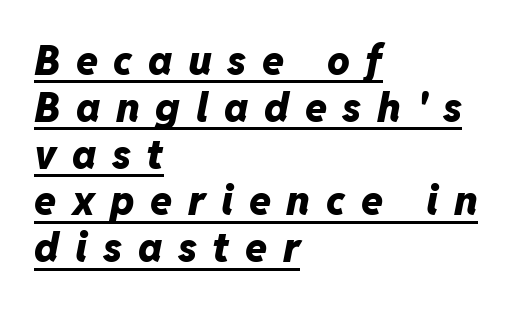
Q: Is the text bold? A: Yes.
Q: Is the text italic (slanted)? A: Yes, it leans right by about 11 degrees.
Q: Is the text underlined? A: Yes.
Q: How is the paragraph aligned? A: Left-aligned.
Q: Is the spacing between letters normal or unusually wide? A: Unusually wide.
Q: Width (condensed, normal, or wide)? A: Normal.
Q: Stroke contrast? A: Low.
Q: x-height? A: Medium.
Q: Monospaced? A: No.
